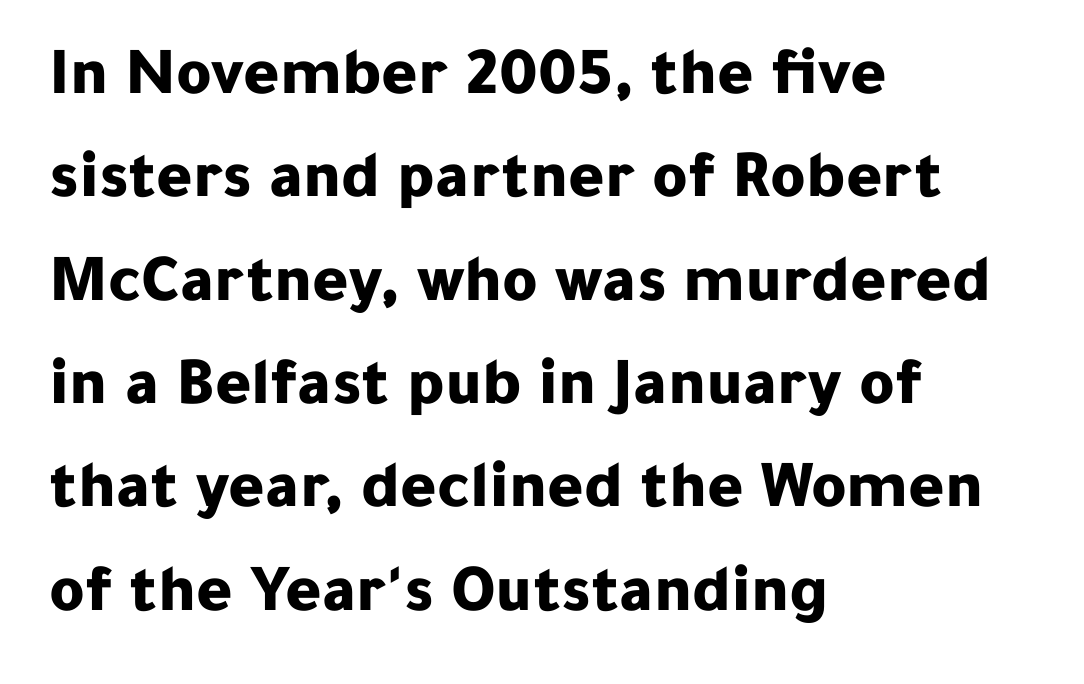
{"serif": "no", "italic": "no", "bold": "yes", "weight": "bold", "width": "normal", "stroke_contrast": "low", "x_height": "medium", "monospaced": "no", "underline": "no", "align": "left", "line_spacing": "normal", "line_spacing_ratio": 1.52, "letter_spacing": "normal", "letter_spacing_em": 0.0, "glyph_px": 68}
